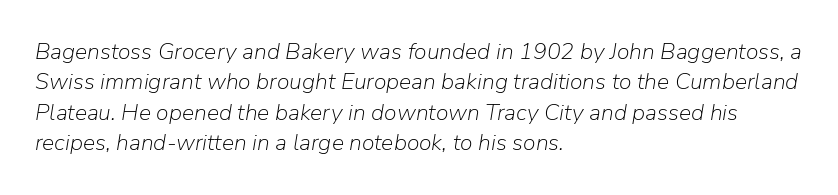
A quiet, ordinary-to-light weight characterises the typeface. The lines are quadded left. Evenly set lines give the paragraph a standard silhouette. Quick note: italic. The foot of each line stays bare and open.
